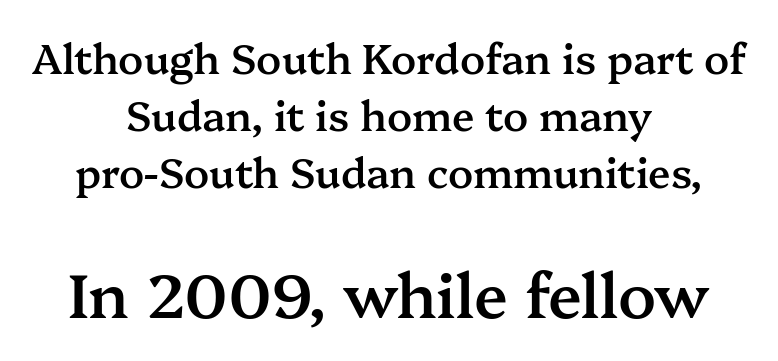
{"serif": "yes", "italic": "no", "bold": "semi", "weight": "semibold", "width": "normal", "stroke_contrast": "medium", "x_height": "medium", "monospaced": "no", "underline": "no", "align": "center", "line_spacing": "normal", "line_spacing_ratio": 1.39, "letter_spacing": "normal", "letter_spacing_em": 0.0, "larger_block": "second", "size_ratio": 1.51, "glyph_px": 62}
